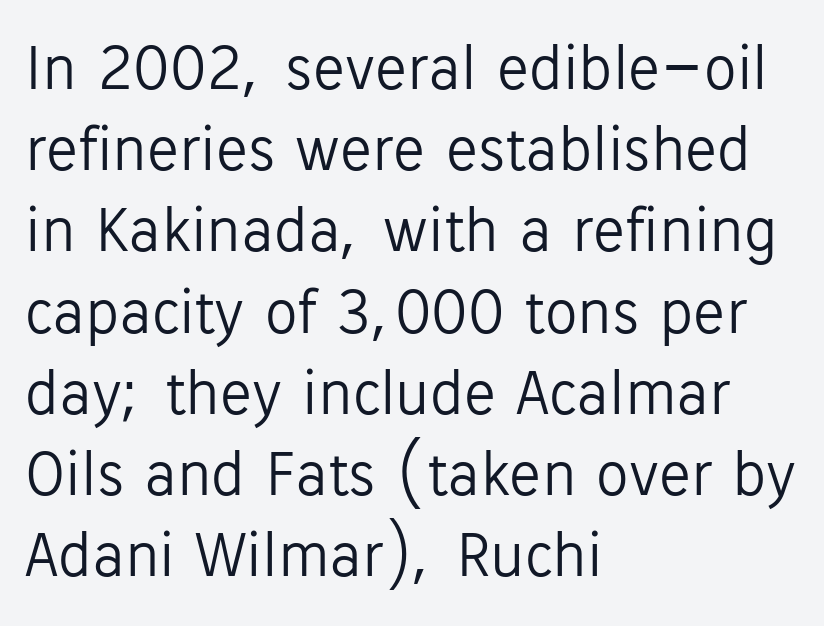
The image shows 65 px light sans-serif type, upright; set left-aligned, normal line spacing (1.25x), normal letter spacing, not underlined; low stroke contrast and a medium x-height.
